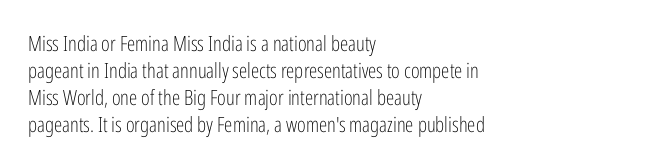
{"italic": "no", "bold": "no", "underline": "no", "align": "left", "line_spacing": "normal", "line_spacing_ratio": 1.29, "letter_spacing": "normal", "letter_spacing_em": 0.0, "glyph_px": 21}
